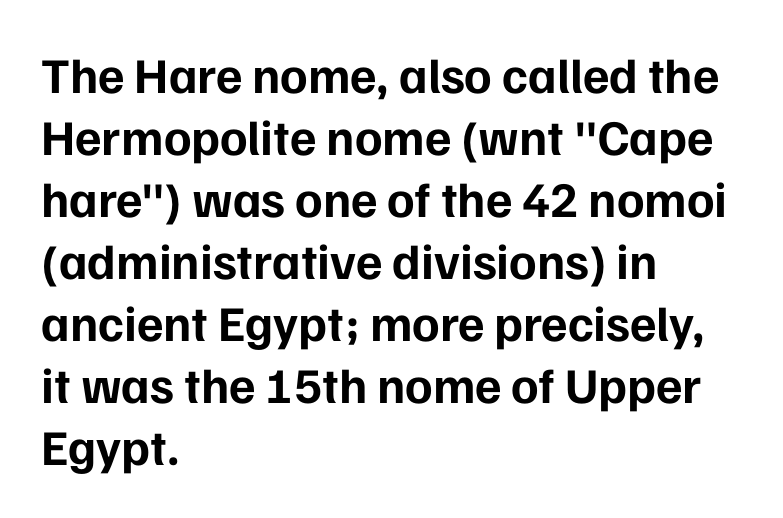
The image shows 50 px bold sans-serif type, upright; set left-aligned, line spacing 1.24x, normal letter spacing, not underlined; low stroke contrast and a medium x-height.
